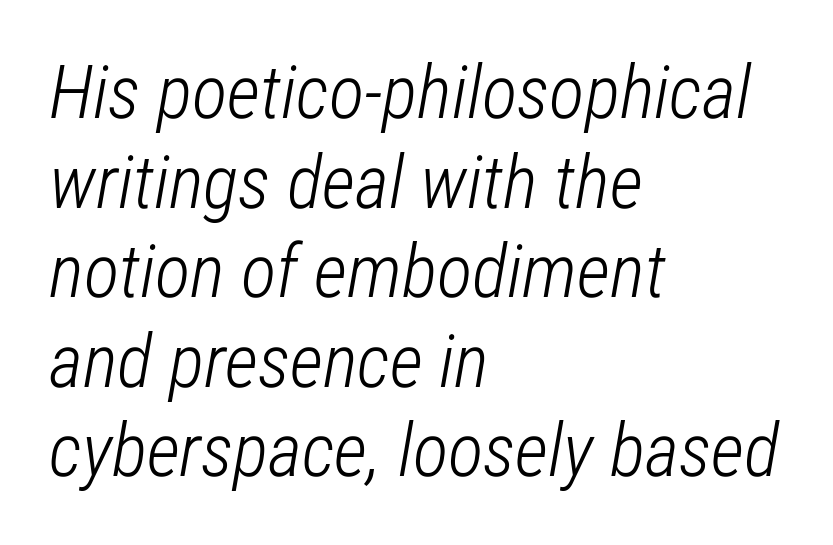
Q: Is the text bold? A: No.
Q: Is the text italic (slanted)? A: Yes, it leans right by about 12 degrees.
Q: Is the text underlined? A: No.
Q: How is the paragraph aligned? A: Left-aligned.
Q: Is the spacing between letters normal or unusually wide? A: Normal.
Q: Width (condensed, normal, or wide)? A: Condensed.
Q: Stroke contrast? A: Low.
Q: x-height? A: Medium.
Q: Monospaced? A: No.
